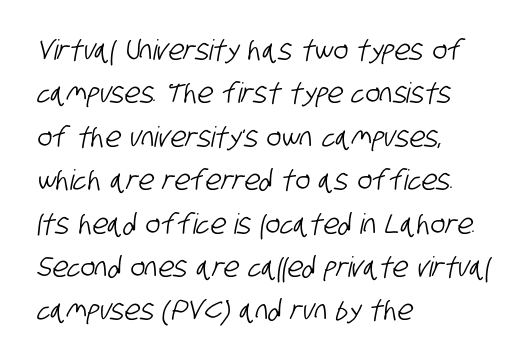
The image shows 28 px condensed sans-serif type; set left-aligned, normal line spacing (1.55x), normal letter spacing, not underlined; low stroke contrast and a large x-height.
